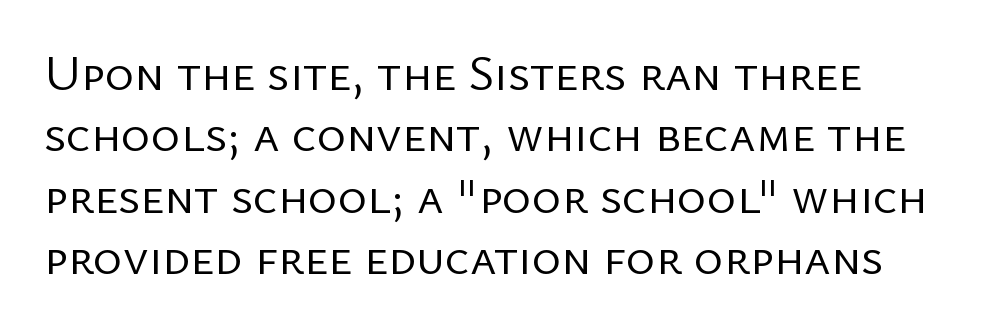
Q: Is the text bold? A: No.
Q: Is the text italic (slanted)? A: No, it is upright.
Q: Is the typeface a serif or a sans-serif typeface? A: Sans-serif.
Q: Is the text underlined? A: No.
Q: How is the paragraph aligned? A: Left-aligned.
Q: Is the spacing between letters normal or unusually wide? A: Normal.
Q: Width (condensed, normal, or wide)? A: Normal.
Q: Stroke contrast? A: Low.
Q: x-height? A: Medium.
Q: Monospaced? A: No.
